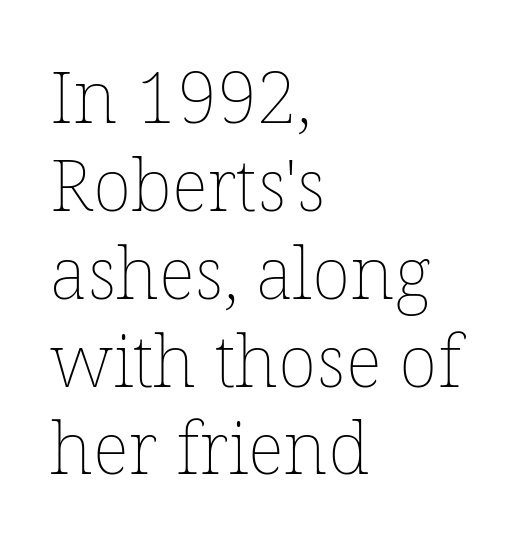
The image shows 72 px thin type, upright; set left-aligned, line spacing 1.22x, normal letter spacing, not underlined; low stroke contrast and a medium x-height.
